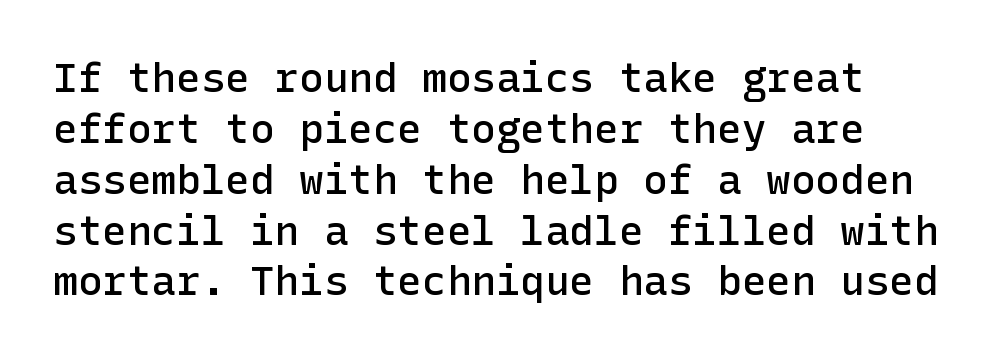
A bit beefed up — I'd call it semibold rather than bold. Italic: no, the glyphs are upright roman. Anything drawn beneath the words? Only blank space. Regarding serifs, this sample does without them. In terms of letterspacing, this is plain default setting.
